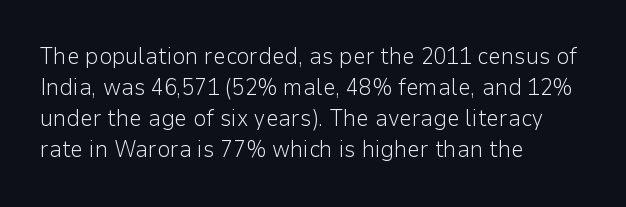
Q: Is the text bold? A: No.
Q: Is the text italic (slanted)? A: No, it is upright.
Q: Is the text underlined? A: No.
Q: How is the paragraph aligned? A: Left-aligned.
Q: Is the spacing between letters normal or unusually wide? A: Normal.
Q: Is the spacing between lines tight, normal or loose? A: Normal.
